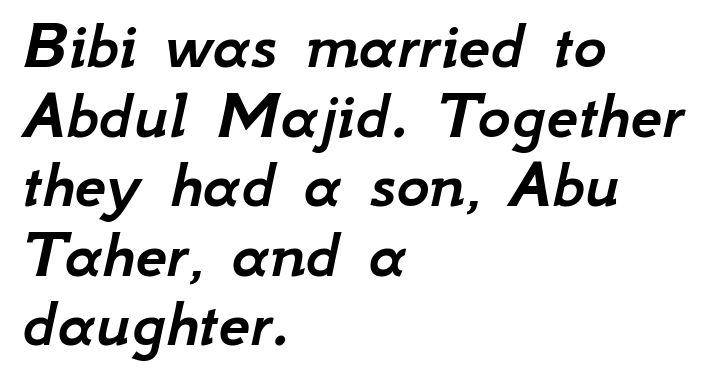
The text block is weighted toward the left margin, trailing off unevenly rightward. Every character sits at an angle, as italics do. You could not count columns in this text — the font is proportionally spaced. The space between consecutive lines is stingy.
